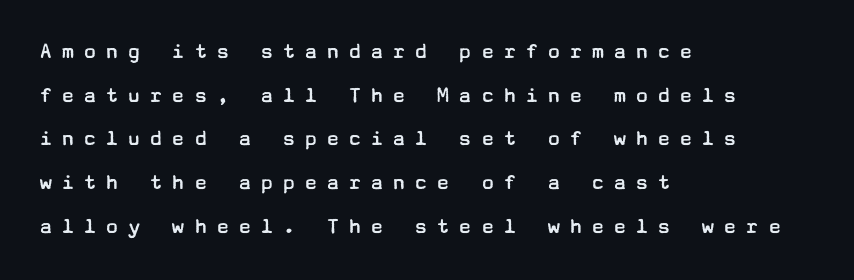
Italic? Not at all — the glyphs are vertical. Just letters on the line, the space beneath them empty. If you drew a ruler down the left edge, every line would touch it. Quick note: interline space is abundant. The strokes carry an ordinary text weight at most. Inter-character spacing is expanded well beyond the font's built-in metrics.
